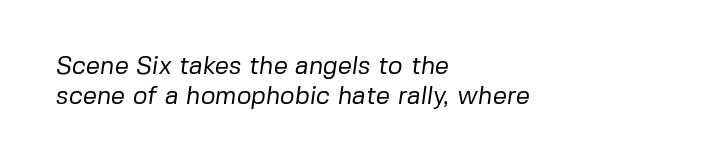
Q: Is the text bold? A: No.
Q: Is the text underlined? A: No.
Q: How is the paragraph aligned? A: Left-aligned.
Q: Is the spacing between letters normal or unusually wide? A: Normal.
